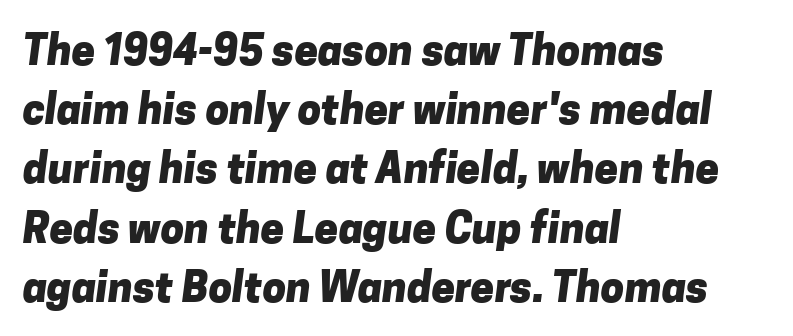
{"serif": "no", "bold": "yes", "weight": "heavy", "width": "normal", "stroke_contrast": "low", "x_height": "medium", "monospaced": "no", "underline": "no", "align": "left", "line_spacing": "normal", "line_spacing_ratio": 1.41, "letter_spacing": "normal", "letter_spacing_em": 0.0, "glyph_px": 42}
